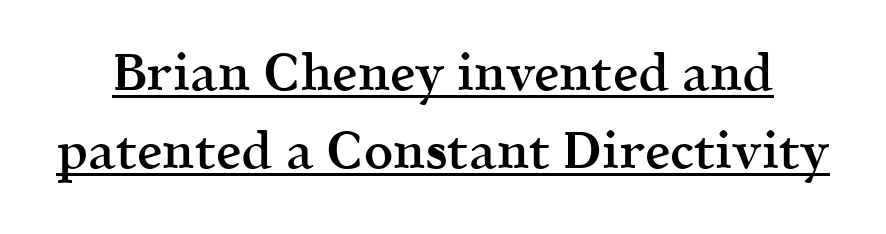
Vertical strokes here are truly vertical. These lines are rendered in a variable-pitch font. The letters are semibold — heavier than regular but short of a full bold. The font family rendered here belongs to the serif group. Reading down the column, the eye jumps a familiar distance to each next line. Caption: standard tracking, unaltered.
